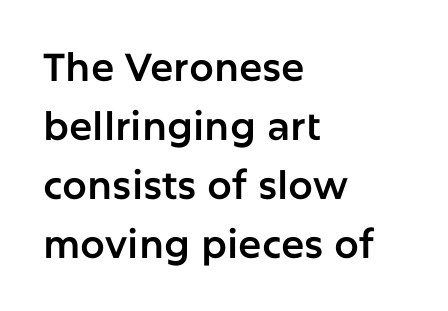
Glyph-to-glyph distance matches everyday printed text. The ragged edge is on the right, which tells us the setting is flush left. If you drew a line through each stem, it would be perfectly vertical. Serif or sans? Sans — the stroke terminals are bare. Here the designer chose a conventional face with non-uniform glyph widths.
